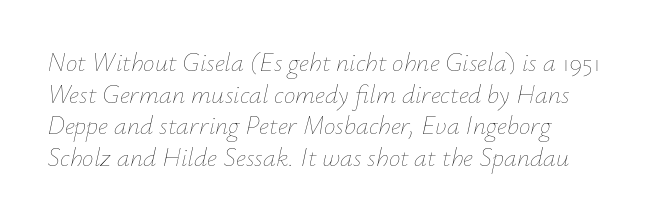
The image shows 26 px text type, italic (leaning right); set left-aligned, line spacing 1.22x, normal letter spacing, not underlined.
